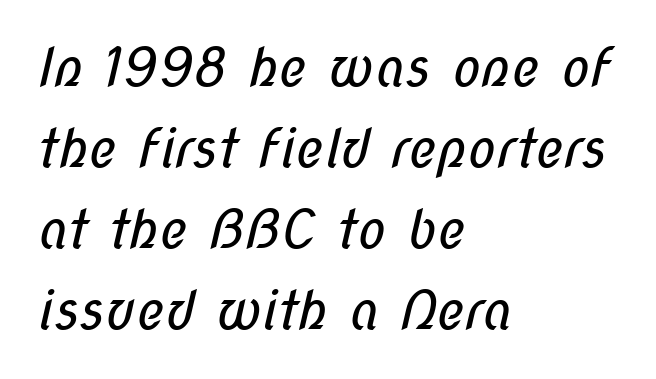
Think standard paragraph weight, or any step lighter than that. The horizontal fit of the characters is conventional and even. Underline: absent. The characters display no serif detailing; their extremities are plain.
